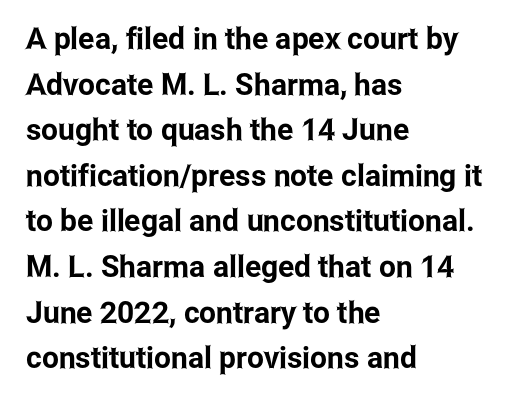
{"serif": "no", "italic": "no", "width": "condensed", "stroke_contrast": "low", "x_height": "medium", "monospaced": "no", "underline": "no", "align": "left", "line_spacing": "normal", "line_spacing_ratio": 1.52, "letter_spacing": "normal", "letter_spacing_em": 0.0, "glyph_px": 30}
